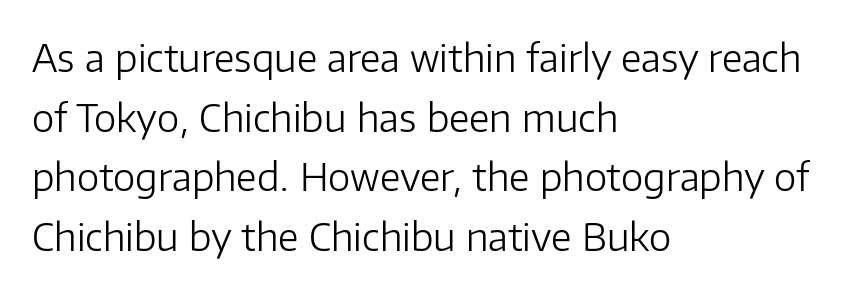
The face used here is proportionally spaced, like ordinary book or web type. The strokes are not fattened; the text isn't bold. The letterforms sit shoulder to shoulder at normal distance. Line beginnings align vertically; line endings do not. Italic: no, the glyphs are upright roman. Interline gaps are of average width in this sample.
